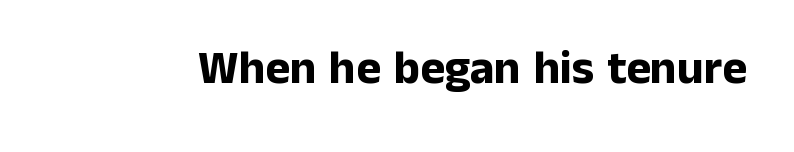
The letters advance in unequal steps, a hallmark of proportional type. The line texture is even and compact thanks to regular tracking. Look at the stroke-to-counter ratio: heavy, a bold. Classification — sans serif.
